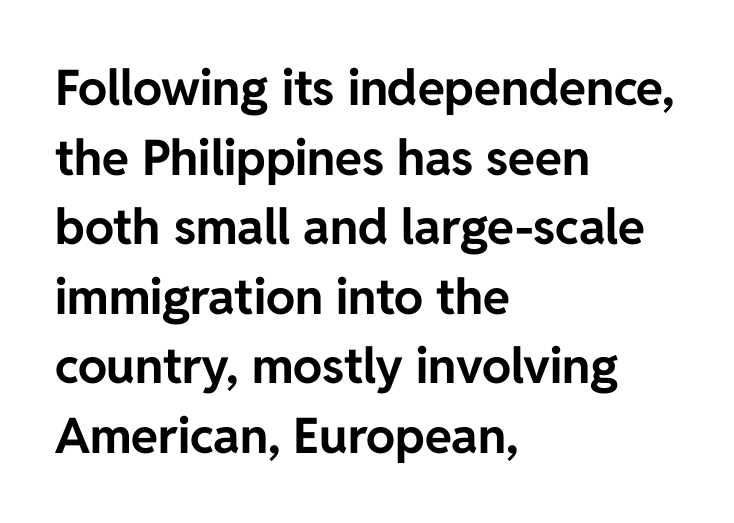
{"serif": "no", "italic": "no", "bold": "yes", "weight": "bold", "width": "normal", "stroke_contrast": "low", "x_height": "medium", "monospaced": "no", "underline": "no", "align": "left", "line_spacing": "normal", "line_spacing_ratio": 1.42, "letter_spacing": "normal", "letter_spacing_em": 0.0, "glyph_px": 49}
